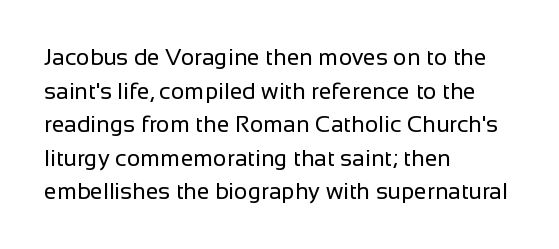
The image shows 23 px text type, upright; set left-aligned, normal line spacing (1.46x), normal letter spacing, not underlined.
